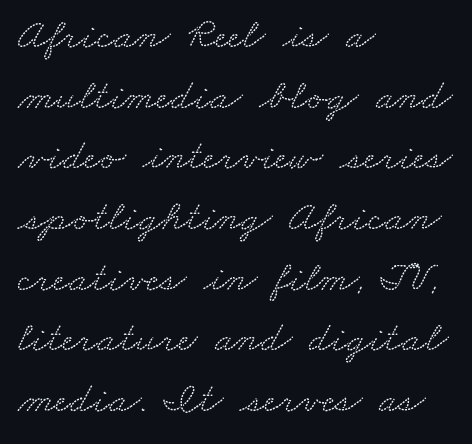
{"width": "wide", "stroke_contrast": "low", "x_height": "small", "monospaced": "no", "underline": "no", "align": "left", "line_spacing": "normal", "line_spacing_ratio": 1.41, "letter_spacing": "normal", "letter_spacing_em": 0.0, "glyph_px": 43}
